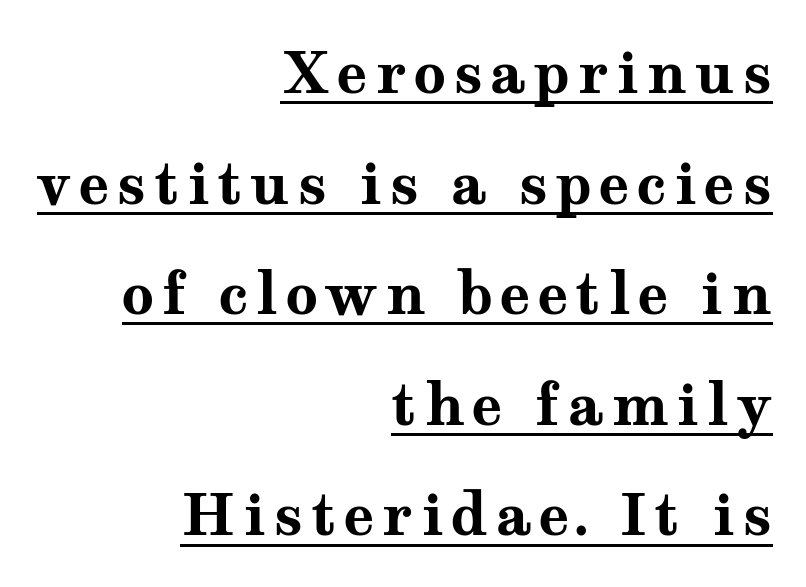
The image shows 57 px bold, wide serif type, upright; set right-aligned, loose line spacing (1.94x), underlined; medium stroke contrast and a medium x-height.
